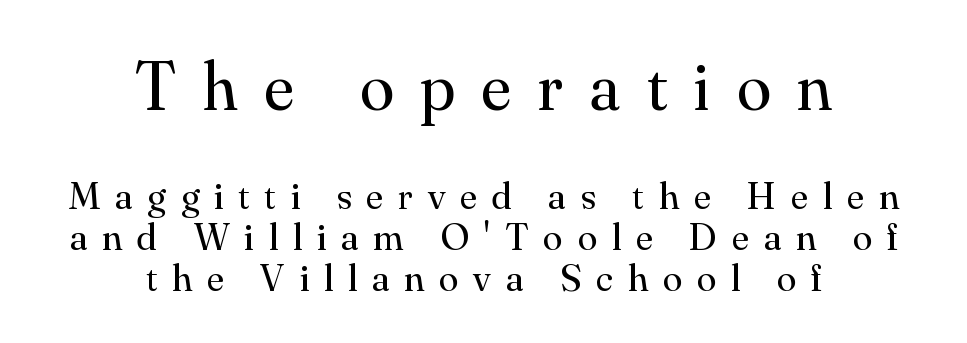
The letters advance in unequal steps, a hallmark of proportional type. Each new line begins almost immediately beneath the previous one. No chunkiness to these letters — they're not bold. The baseline area is clear. It's the straight-up-and-down kind of type.
